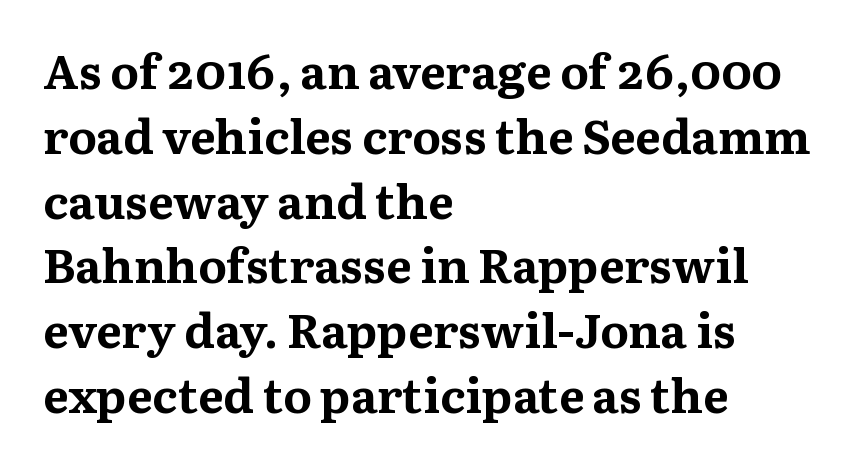
Q: Is the text bold? A: Yes.
Q: Is the text italic (slanted)? A: No, it is upright.
Q: Is the typeface a serif or a sans-serif typeface? A: Serif.
Q: Is the text underlined? A: No.
Q: How is the paragraph aligned? A: Left-aligned.
Q: Is the spacing between letters normal or unusually wide? A: Normal.
Q: Is the spacing between lines tight, normal or loose? A: Normal.
Q: Width (condensed, normal, or wide)? A: Normal.
Q: Stroke contrast? A: Medium.
Q: x-height? A: Medium.
Q: Monospaced? A: No.
